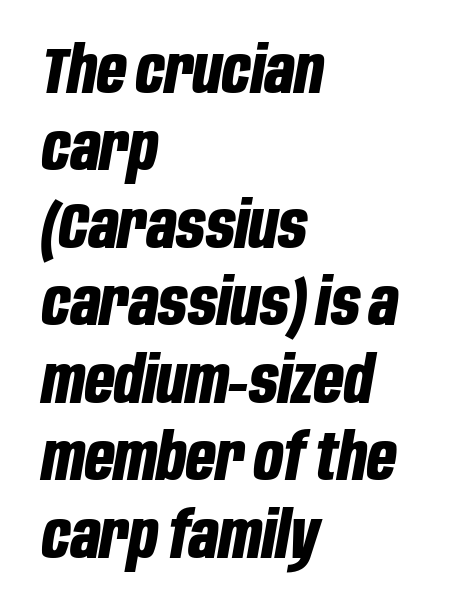
{"italic": "yes", "lean": "right", "slant_degrees": 10, "bold": "yes", "weight": "bold", "width": "condensed", "stroke_contrast": "low", "x_height": "large", "monospaced": "no", "underline": "no", "align": "left", "line_spacing_ratio": 1.21, "letter_spacing": "normal", "letter_spacing_em": 0.0, "glyph_px": 64}
